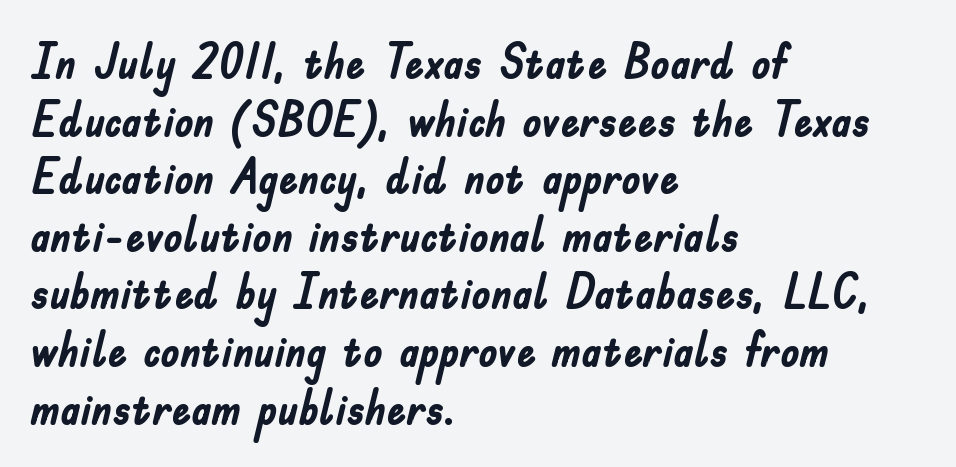
The image shows 48 px semibold, condensed sans-serif type; set left-aligned, line spacing 1.2x, normal letter spacing, not underlined; low stroke contrast and a small x-height.
